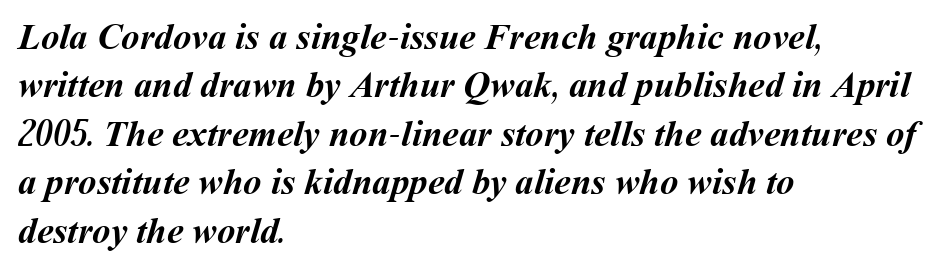
{"bold": "yes", "weight": "semibold", "width": "normal", "stroke_contrast": "medium", "x_height": "medium", "monospaced": "no", "underline": "no", "align": "left", "line_spacing": "normal", "line_spacing_ratio": 1.31, "letter_spacing": "normal", "letter_spacing_em": 0.0, "glyph_px": 37}
